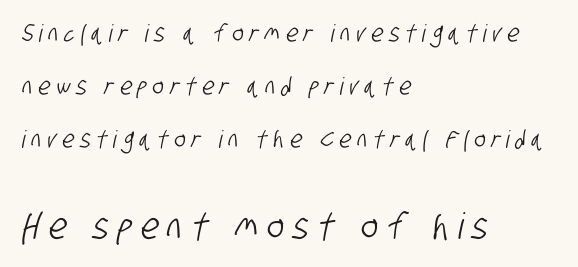
The image shows 36 px condensed sans-serif type; set left-aligned, loose line spacing (2.21x), unusually wide letter spacing (+0.25 em), not underlined; the second (bottom) block is 1.5x larger; low stroke contrast and a large x-height.
